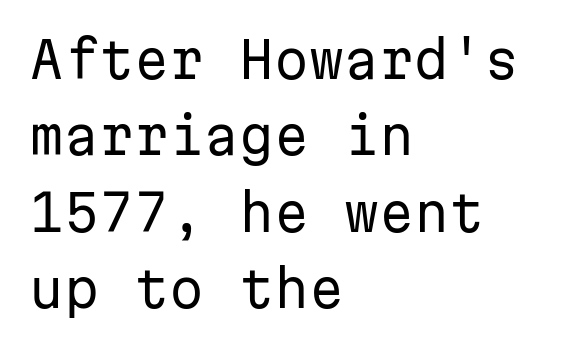
{"serif": "no", "italic": "no", "bold": "no", "weight": "regular", "width": "normal", "stroke_contrast": "low", "x_height": "medium", "monospaced": "yes", "underline": "no", "align": "left", "line_spacing": "normal", "line_spacing_ratio": 1.53, "letter_spacing": "normal", "letter_spacing_em": 0.0, "glyph_px": 50}
